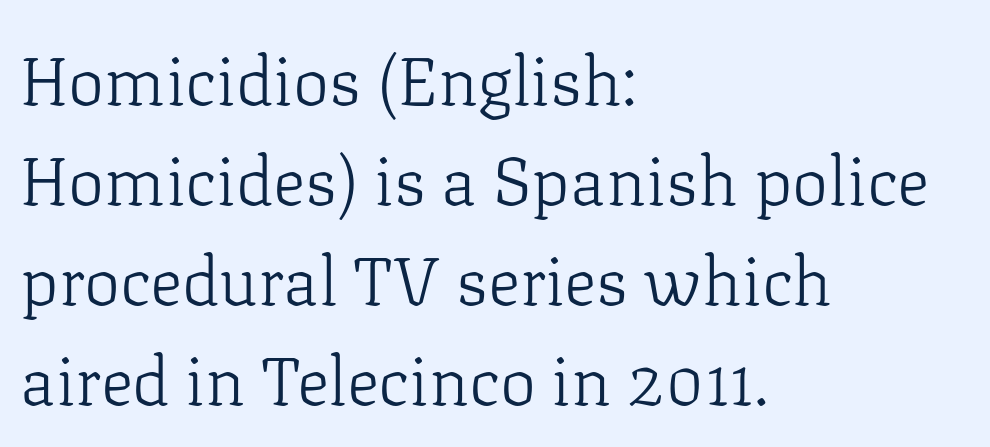
Q: Is the text bold? A: No.
Q: Is the text italic (slanted)? A: No, it is upright.
Q: Is the typeface a serif or a sans-serif typeface? A: Serif.
Q: Is the text underlined? A: No.
Q: How is the paragraph aligned? A: Left-aligned.
Q: Is the spacing between letters normal or unusually wide? A: Normal.
Q: Is the spacing between lines tight, normal or loose? A: Normal.
Q: Width (condensed, normal, or wide)? A: Normal.
Q: Stroke contrast? A: Low.
Q: x-height? A: Medium.
Q: Monospaced? A: No.
